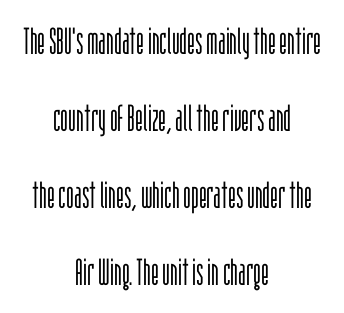
Examine the stroke ends and you'll find no serifs. The passage shown stacks its lines with a broad gap. Each line is balanced around a shared central axis. Is this a fixed-width face? No — the glyphs have proportional, varying widths. You could call the tracking neutral — neither tight nor loose. Clear beneath every line of the passage.
